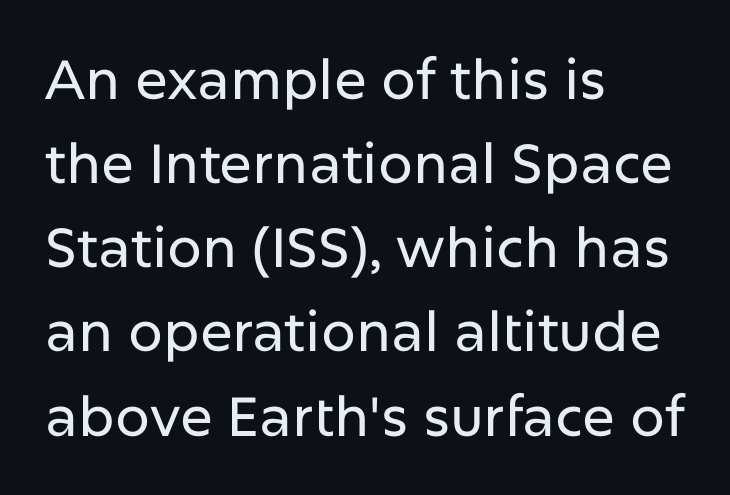
Q: Is the text italic (slanted)? A: No, it is upright.
Q: Is the typeface a serif or a sans-serif typeface? A: Sans-serif.
Q: Is the text underlined? A: No.
Q: How is the paragraph aligned? A: Left-aligned.
Q: Is the spacing between letters normal or unusually wide? A: Normal.
Q: Is the spacing between lines tight, normal or loose? A: Normal.
Q: Width (condensed, normal, or wide)? A: Normal.
Q: Stroke contrast? A: Low.
Q: x-height? A: Medium.
Q: Monospaced? A: No.
